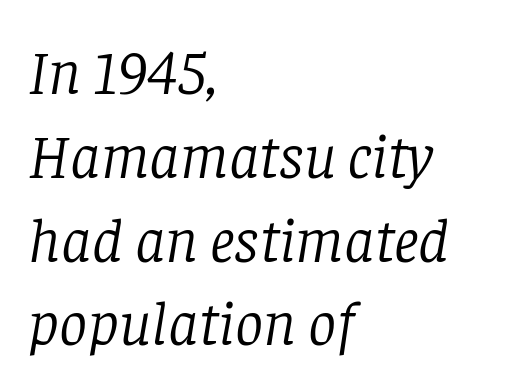
{"serif": "yes", "italic": "yes", "lean": "right", "slant_degrees": 8, "bold": "no", "weight": "light", "width": "normal", "stroke_contrast": "low", "x_height": "large", "monospaced": "no", "underline": "no", "align": "left", "line_spacing": "normal", "line_spacing_ratio": 1.33, "letter_spacing": "normal", "letter_spacing_em": 0.0, "glyph_px": 63}
